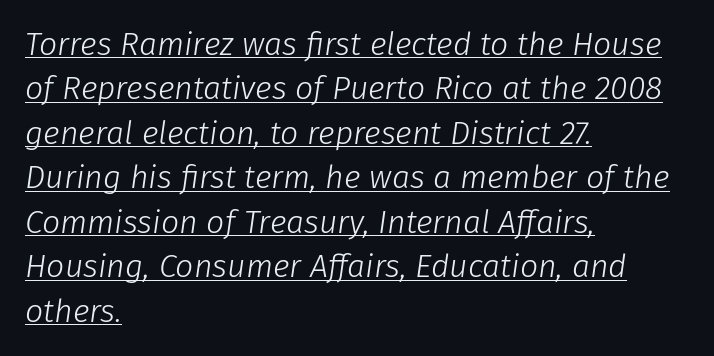
{"italic": "yes", "lean": "right", "slant_degrees": 8, "bold": "no", "weight": "light", "width": "normal", "stroke_contrast": "low", "x_height": "medium", "monospaced": "no", "underline": "yes", "align": "left", "line_spacing": "normal", "line_spacing_ratio": 1.39, "letter_spacing": "normal", "letter_spacing_em": 0.0, "glyph_px": 32}
